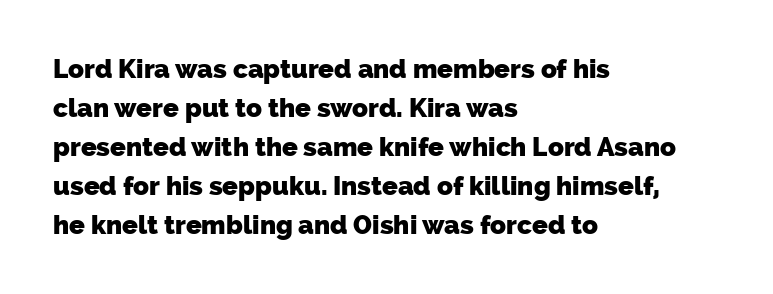
{"bold": "yes", "underline": "no", "align": "left", "line_spacing": "normal", "line_spacing_ratio": 1.5, "letter_spacing": "normal", "letter_spacing_em": 0.0, "glyph_px": 26}
